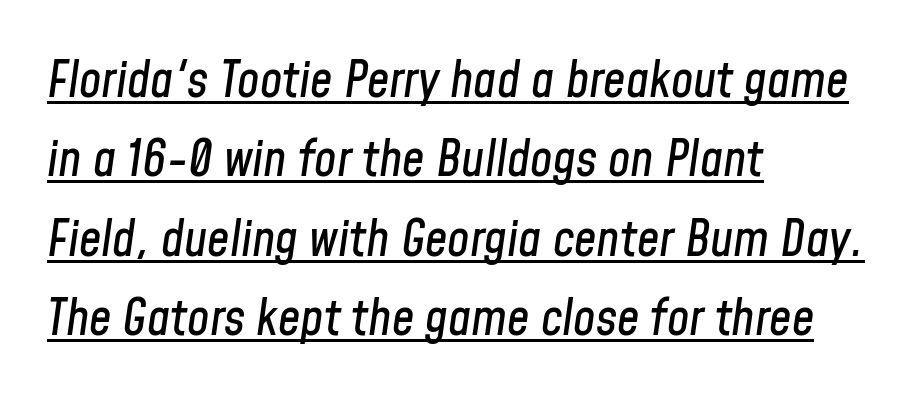
The image shows 50 px condensed type, italic (leaning right); set left-aligned, normal line spacing (1.59x), normal letter spacing, underlined; low stroke contrast and a medium x-height.
